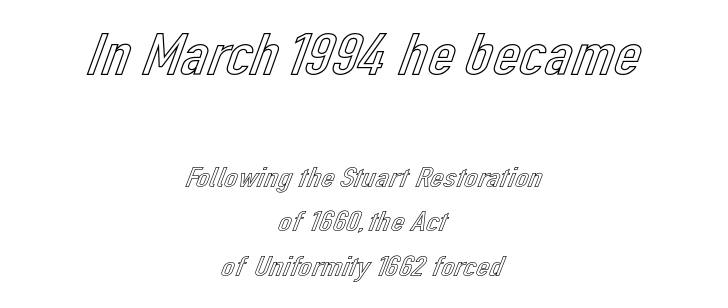
{"width": "normal", "x_height": "medium", "monospaced": "no", "underline": "no", "align": "center", "line_spacing": "normal", "line_spacing_ratio": 1.48, "letter_spacing": "normal", "letter_spacing_em": 0.0, "larger_block": "first", "size_ratio": 2.0, "glyph_px": 60}
